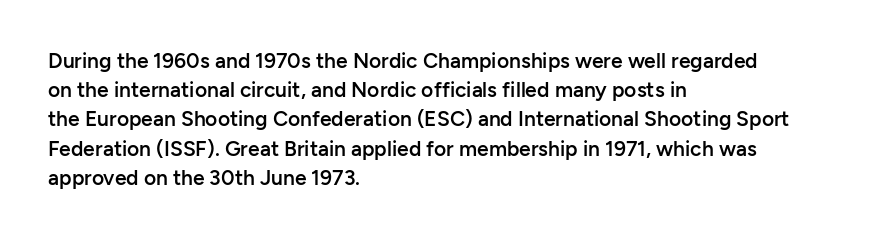
The face used here is a semibold: visibly heavier than regular, lighter than bold. Italic? Not at all — the glyphs are vertical. Default kerning and tracking; the words read as compact shapes. The paragraph shown leans on its left margin. Clear beneath every line of the passage.
